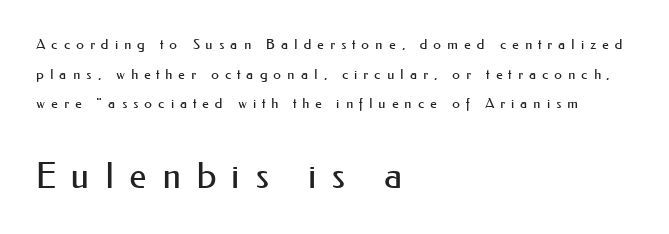
Here the second block reads like a headline and the first like body copy. Vertical strokes here are truly vertical. The compositor pushed each line to the left boundary. The strokes carry an ordinary text weight at most.
